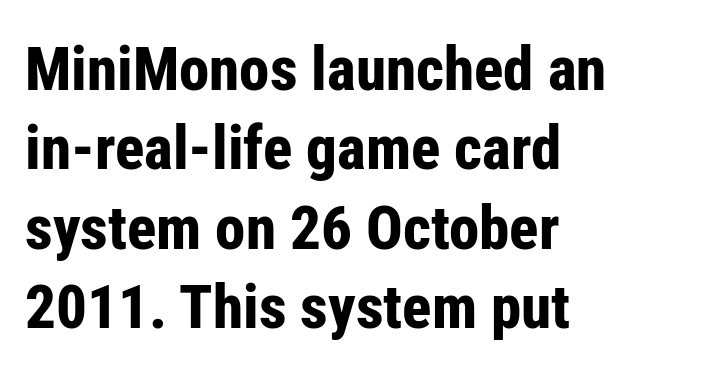
The image shows 61 px bold, condensed sans-serif type, upright; set left-aligned, normal line spacing (1.3x), normal letter spacing, not underlined; low stroke contrast and a medium x-height.
